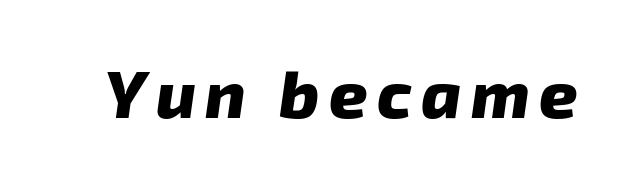
The image shows 67 px heavy sans-serif type; set not underlined; low stroke contrast and a medium x-height.
